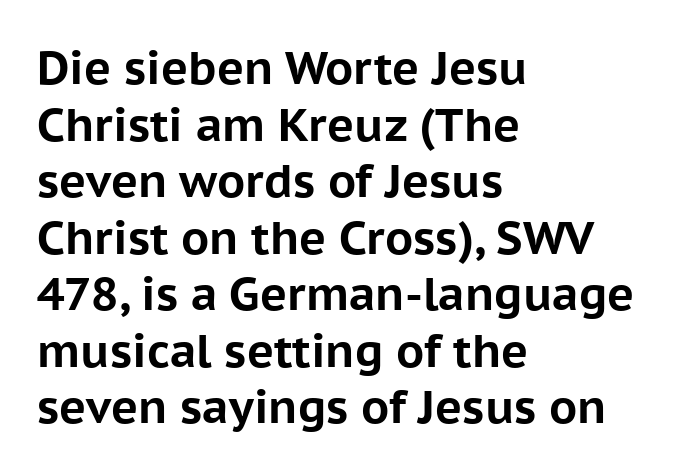
The image shows 46 px bold sans-serif type, upright; set left-aligned, line spacing 1.23x, normal letter spacing, not underlined; low stroke contrast and a medium x-height.
